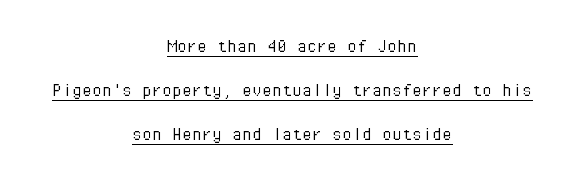
{"italic": "no", "bold": "no", "underline": "yes", "align": "center", "line_spacing": "loose", "line_spacing_ratio": 2.21, "letter_spacing": "normal", "letter_spacing_em": 0.0, "glyph_px": 20}
